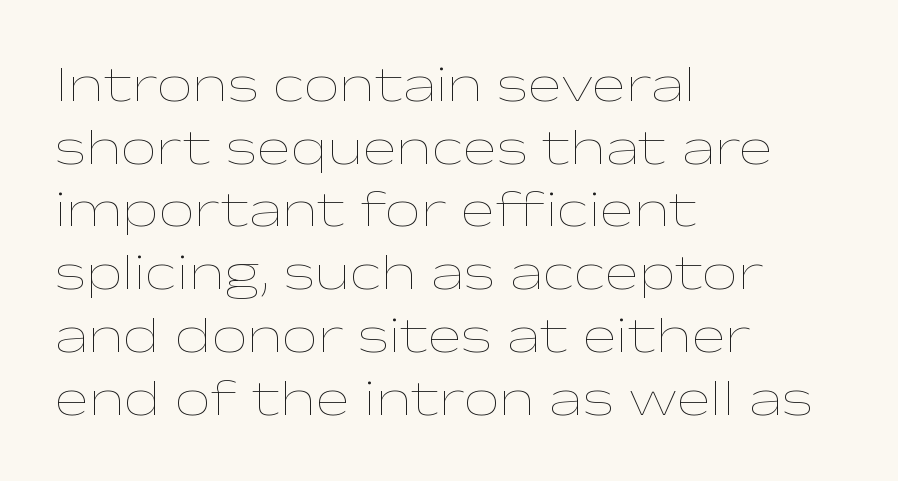
Students, note that the glyphs here touch the page at normal intervals. Designer's note — italics off, roman on. This sample is left-justified, so line endings fall wherever the words run out. The face used here is proportionally spaced, like ordinary book or web type. Weight: in the light-to-regular range.
